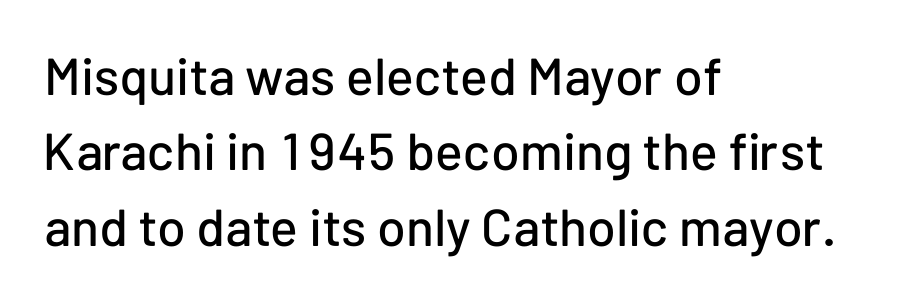
{"serif": "no", "italic": "no", "width": "normal", "stroke_contrast": "low", "x_height": "medium", "monospaced": "no", "underline": "no", "align": "left", "line_spacing": "normal", "line_spacing_ratio": 1.45, "letter_spacing": "normal", "letter_spacing_em": 0.0, "glyph_px": 52}
